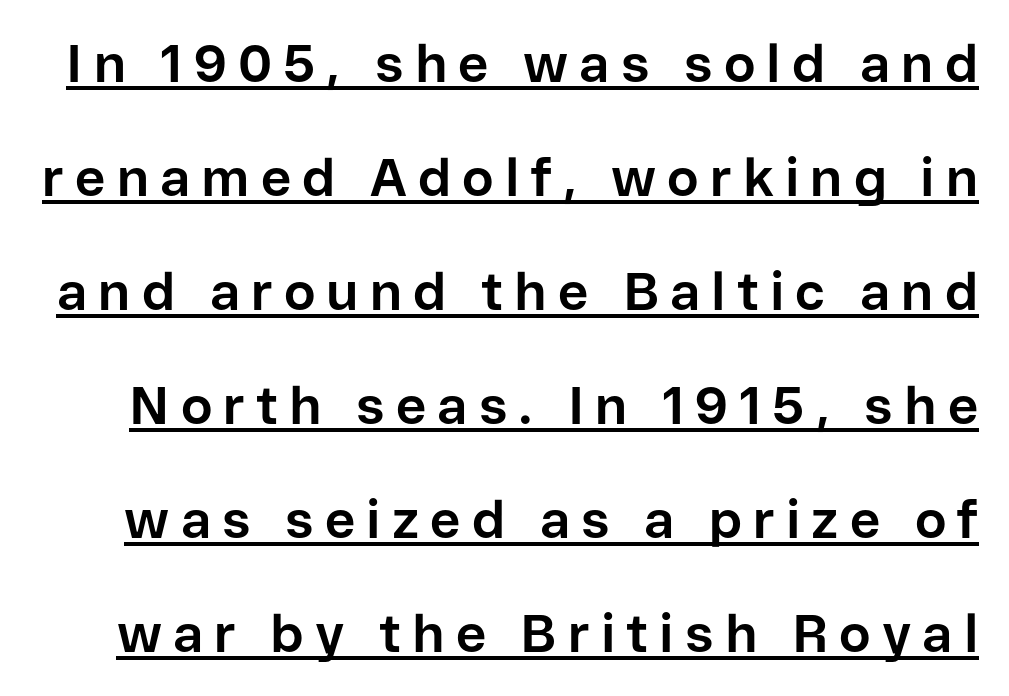
The image shows 53 px bold sans-serif type, upright; set loose line spacing (2.15x), unusually wide letter spacing (+0.21 em), underlined; low stroke contrast and a medium x-height.
